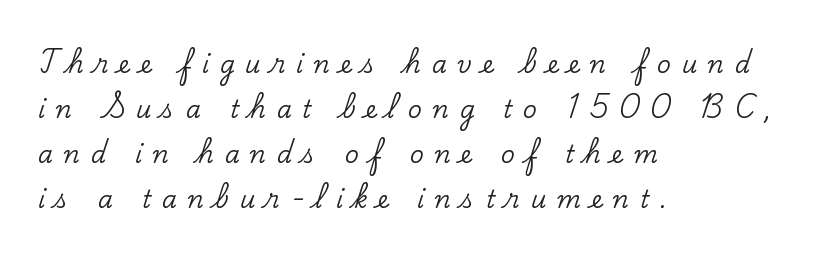
Q: Is the text italic (slanted)? A: Yes.
Q: Is the text underlined? A: No.
Q: How is the paragraph aligned? A: Left-aligned.
Q: Is the spacing between letters normal or unusually wide? A: Unusually wide.
